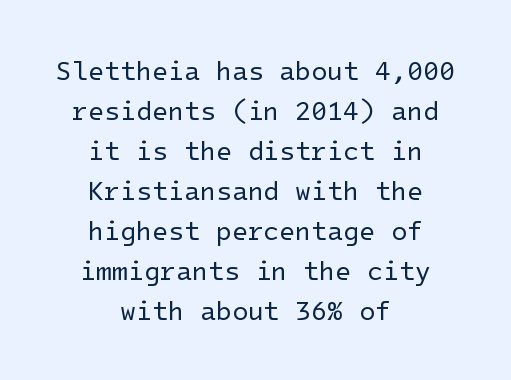
Clear beneath every line of the passage. The whitespace from short lines is split evenly between both sides. The space between consecutive lines is moderate. You can tell it's not italic because the verticals are truly vertical.
